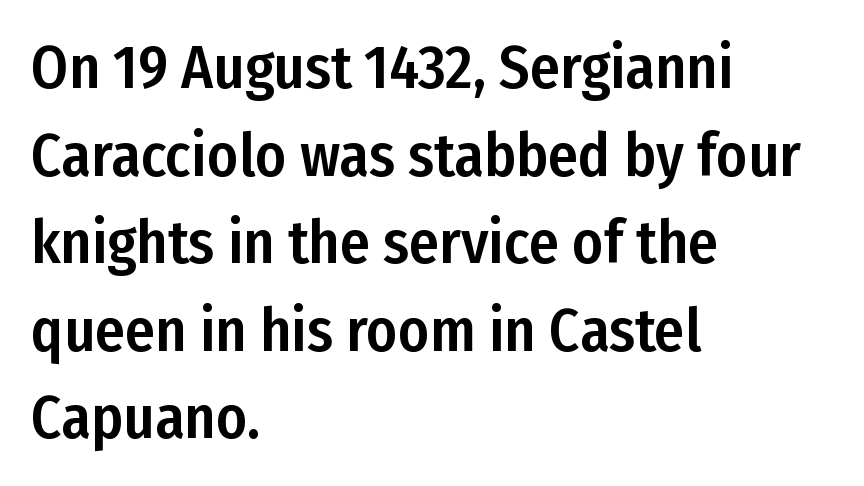
The image shows 60 px condensed sans-serif type, upright; set left-aligned, normal line spacing (1.46x), normal letter spacing, not underlined; low stroke contrast and a medium x-height.
